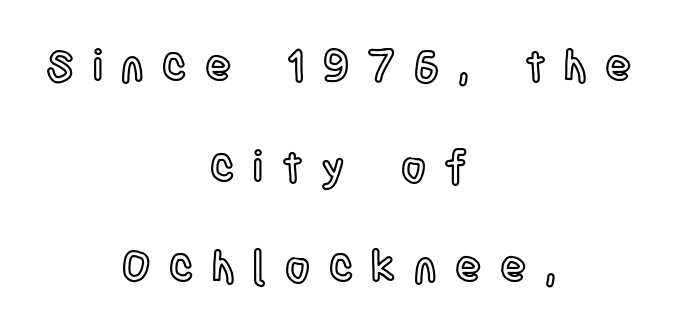
The image shows 43 px condensed type, upright; set centered, loose line spacing (2.34x), unusually wide letter spacing (+0.43 em), not underlined; a large x-height.
